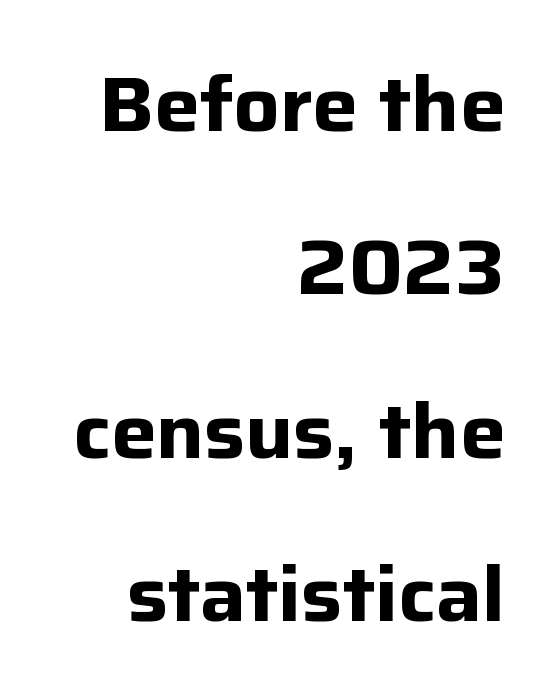
The image shows 76 px bold sans-serif type, upright; set right-aligned, loose line spacing (2.15x), normal letter spacing, not underlined; low stroke contrast and a medium x-height.
